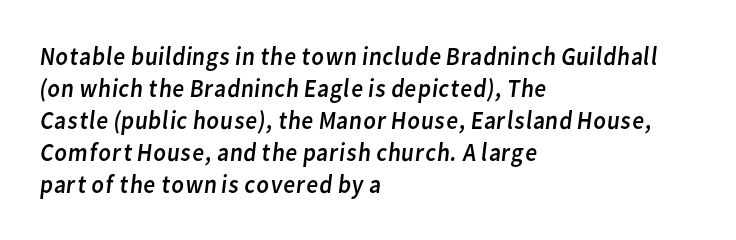
The image shows 26 px text type; set left-aligned, line spacing 1.23x, normal letter spacing, not underlined.
